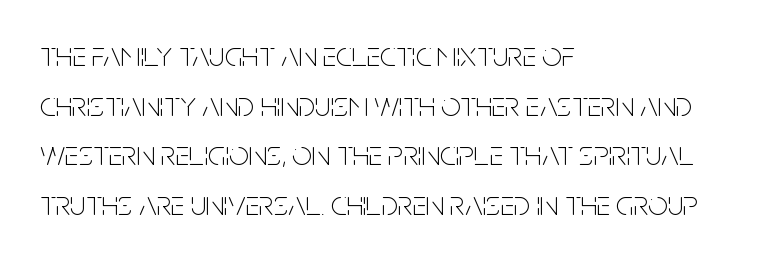
Bold? No — there's no thickening of the strokes. These lines are composed in type without serifs. This rendering features lettering with no underline. The rendering uses natural spacing where letterforms have individual widths. The rendering anchors every line to the left-hand side.
